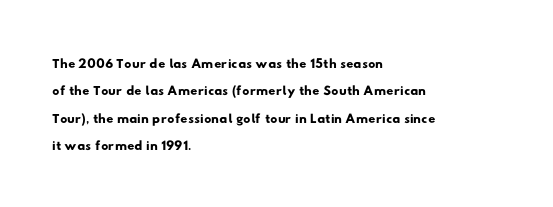
Students, note that the glyphs here touch the page at normal intervals. The space between consecutive lines is moderate. Horizontal alignment here is leftward, the default for most running prose. The area under the type is left untouched.
